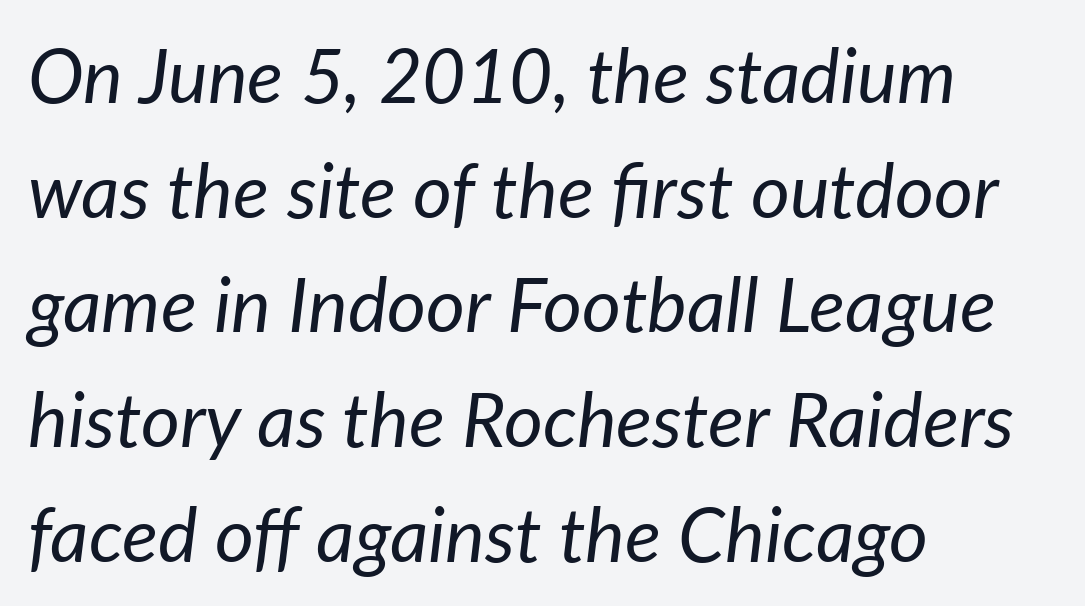
The image shows 75 px regular-weight type, italic (leaning right); set left-aligned, normal line spacing (1.53x), normal letter spacing, not underlined; low stroke contrast and a medium x-height.
